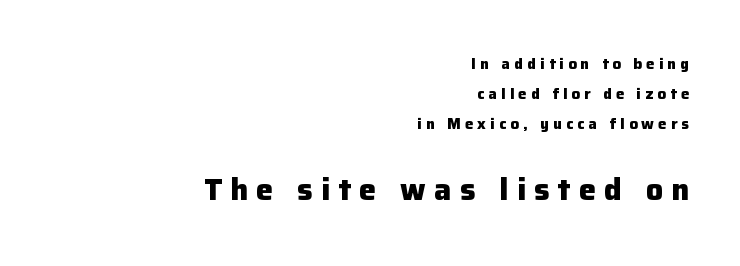
{"serif": "no", "italic": "no", "bold": "yes", "weight": "heavy", "width": "normal", "stroke_contrast": "low", "x_height": "medium", "monospaced": "no", "underline": "no", "align": "right", "line_spacing": "loose", "line_spacing_ratio": 2.01, "letter_spacing": "wide", "letter_spacing_em": 0.28, "larger_block": "second", "size_ratio": 2.0, "glyph_px": 30}
